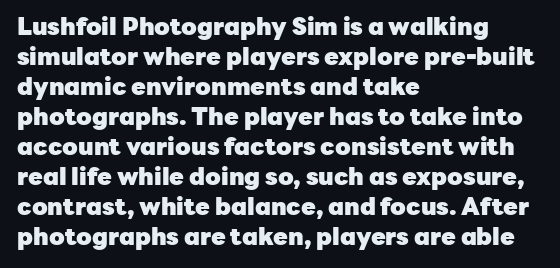
{"italic": "no", "bold": "yes", "underline": "no", "align": "left", "line_spacing": "normal", "line_spacing_ratio": 1.25, "letter_spacing": "normal", "letter_spacing_em": 0.0, "glyph_px": 24}
